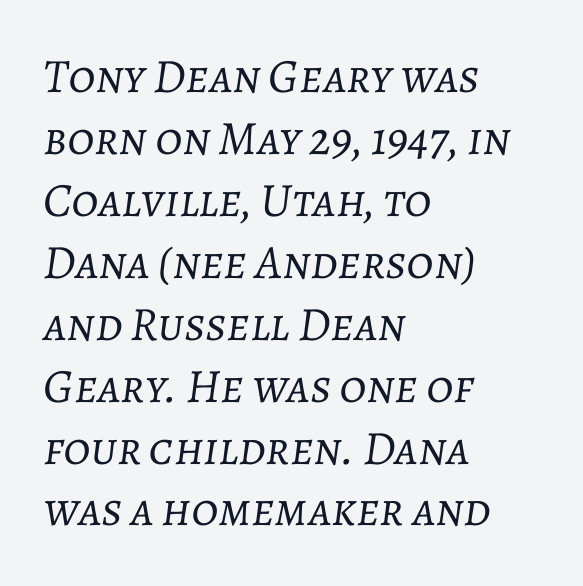
The image shows 48 px light type, italic (leaning right); set left-aligned, normal line spacing (1.29x), normal letter spacing, not underlined; low stroke contrast and a medium x-height.
